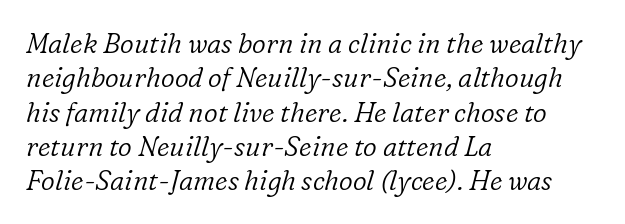
The image shows 27 px text type, italic (leaning right); set left-aligned, normal line spacing (1.27x), normal letter spacing, not underlined.
